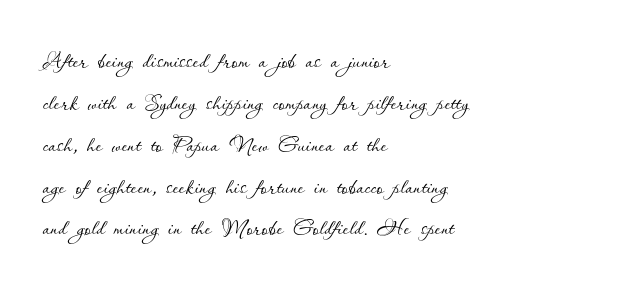
Counters stay open thanks to moderate or lighter strokes. The passage is arranged the way most books set body copy — flush left. The tracking reads as untouched default to a designer's eye. Baseline-to-baseline distance is the conventional proportion of letter height.
